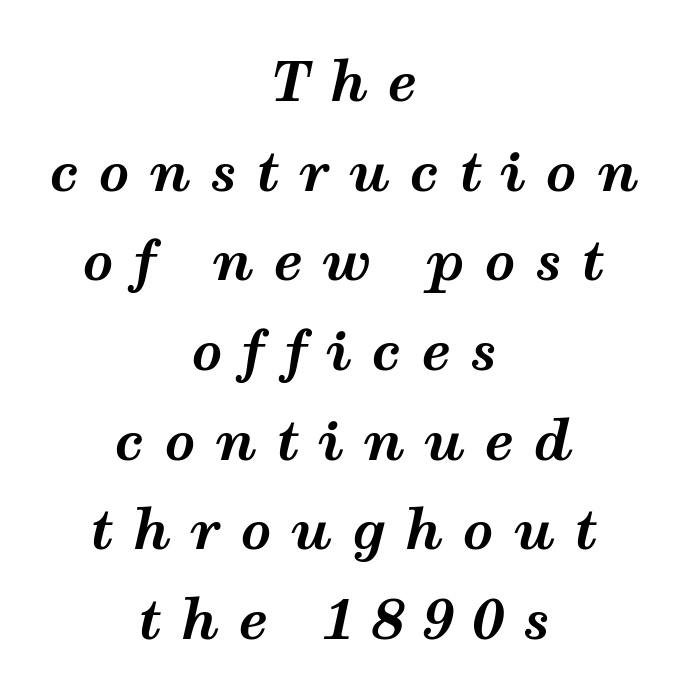
Q: Is the text bold? A: Yes.
Q: Is the text italic (slanted)? A: Yes, it leans right by about 12 degrees.
Q: Is the text underlined? A: No.
Q: How is the paragraph aligned? A: Centered.
Q: Is the spacing between letters normal or unusually wide? A: Unusually wide.
Q: Is the spacing between lines tight, normal or loose? A: Normal.
Q: Width (condensed, normal, or wide)? A: Wide.
Q: Stroke contrast? A: Medium.
Q: x-height? A: Medium.
Q: Monospaced? A: No.
